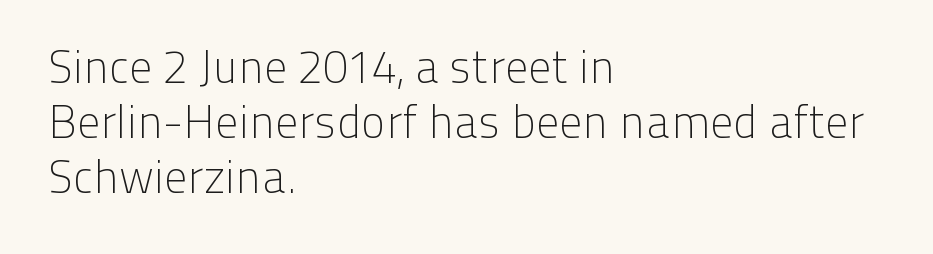
{"serif": "no", "italic": "no", "bold": "no", "weight": "light", "width": "normal", "stroke_contrast": "low", "x_height": "medium", "monospaced": "no", "underline": "no", "align": "left", "line_spacing_ratio": 1.2, "letter_spacing": "normal", "letter_spacing_em": 0.0, "glyph_px": 46}
